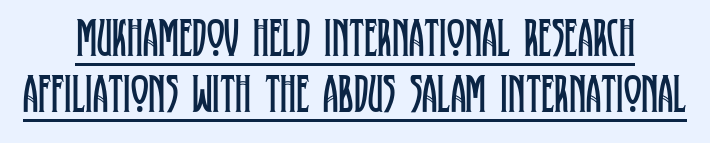
This sample trades vertical openness for compactness between lines. Words appear dense and cohesive because spacing is normal. The typeface has the unassuming heft of standard copy or less. Upright lettering throughout. The words here are underlined.
